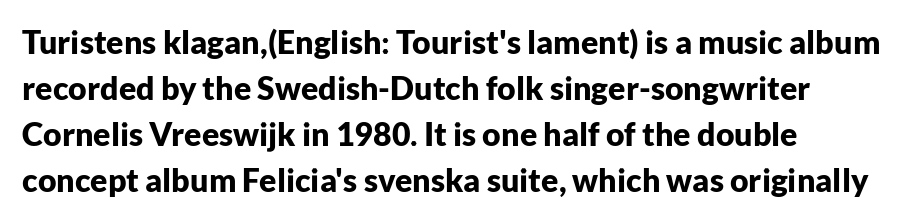
The image shows 32 px bold sans-serif type, upright; set left-aligned, normal line spacing (1.44x), normal letter spacing, not underlined; low stroke contrast and a medium x-height.
